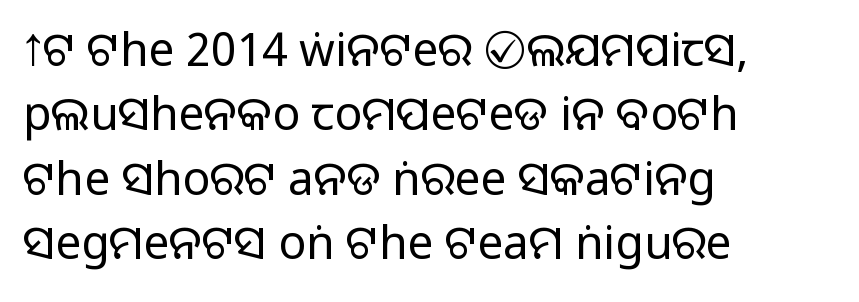
The image shows 46 px sans-serif type, upright; set left-aligned, normal line spacing (1.4x), normal letter spacing, not underlined; medium stroke contrast.
